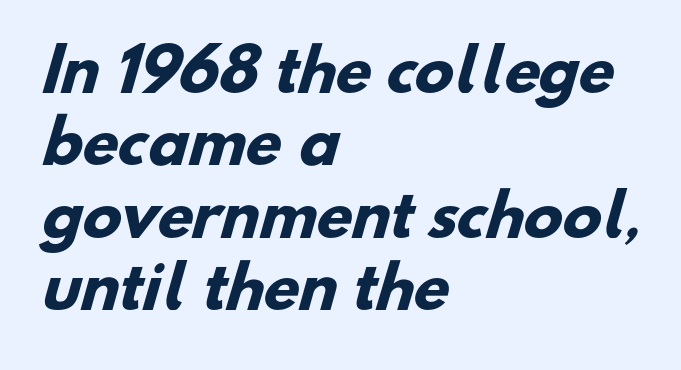
{"serif": "no", "bold": "yes", "weight": "heavy", "width": "normal", "stroke_contrast": "low", "x_height": "small", "monospaced": "no", "underline": "no", "align": "left", "line_spacing": "normal", "line_spacing_ratio": 1.25, "letter_spacing": "normal", "letter_spacing_em": 0.0, "glyph_px": 58}
